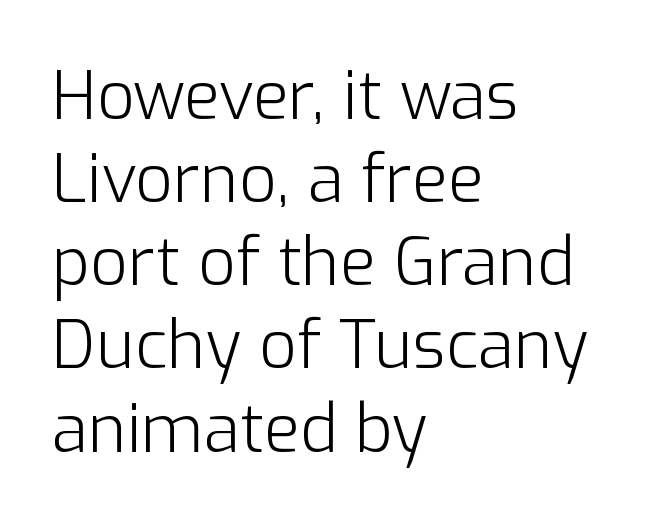
The image shows 66 px light sans-serif type, upright; set left-aligned, normal line spacing (1.26x), normal letter spacing, not underlined; low stroke contrast and a medium x-height.
